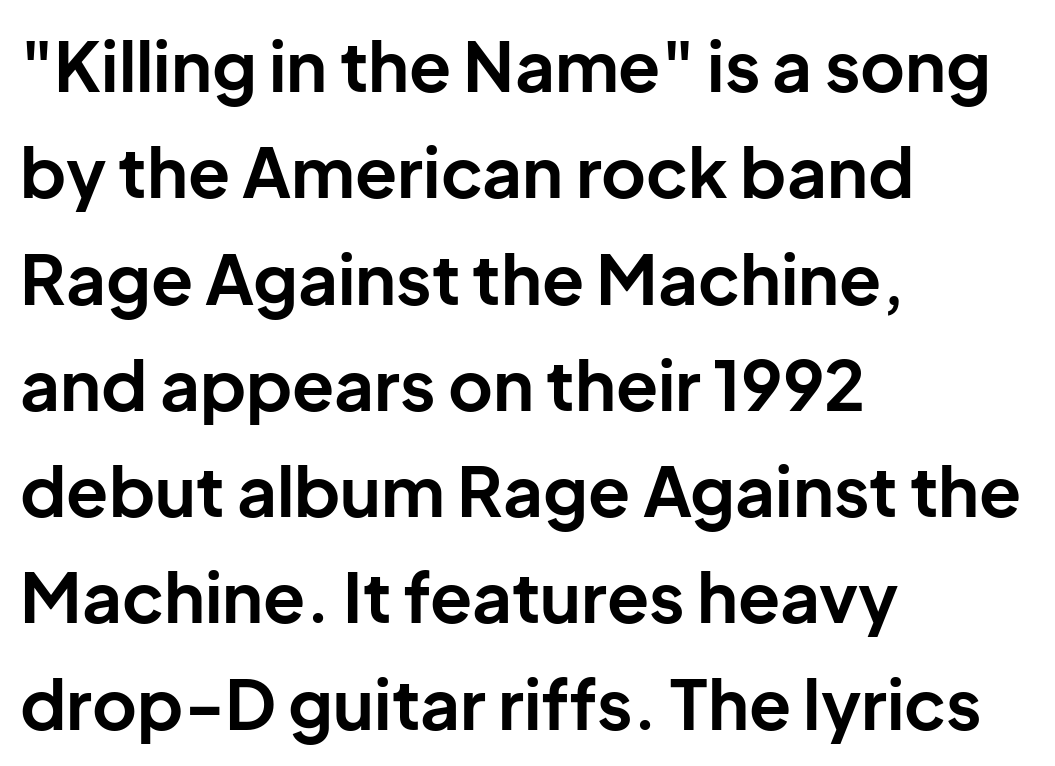
Is there much room between lines? A standard amount, neither cramped nor airy. This rendering leaves character spacing at its baseline value. Students, this is bold: see how much ink each stroke carries. Horizontal alignment here is leftward, the default for most running prose. A clean baseline with only descenders dipping below it.
